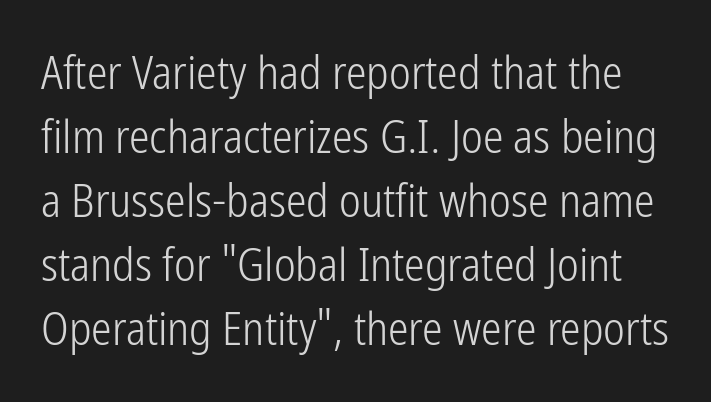
The rendering uses natural spacing where letterforms have individual widths. The line texture is even and compact thanks to regular tracking. Does the type have serifs? No, each stem ends abruptly. The specimen omits any rule beneath the text block's lines.
